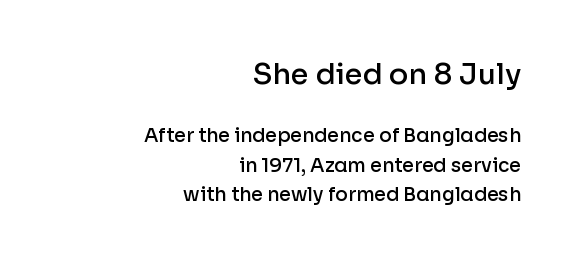
The image shows 29 px semibold sans-serif type, upright; set right-aligned, normal line spacing (1.55x), normal letter spacing, not underlined; the first (top) block is 1.53x larger; low stroke contrast and a medium x-height.
